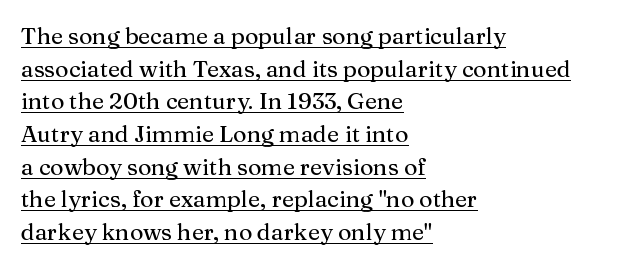
The image shows 23 px text type, upright; set left-aligned, normal line spacing (1.42x), normal letter spacing, underlined.
